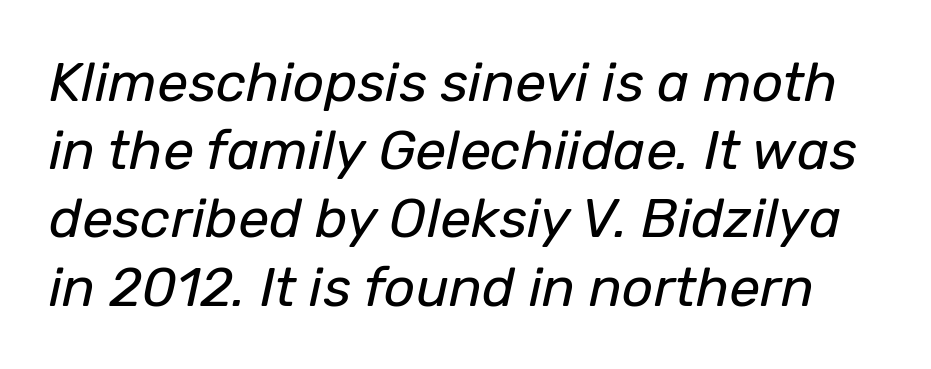
The image shows 55 px regular-weight type, italic (leaning right); set line spacing 1.24x, normal letter spacing, not underlined; low stroke contrast and a medium x-height.
